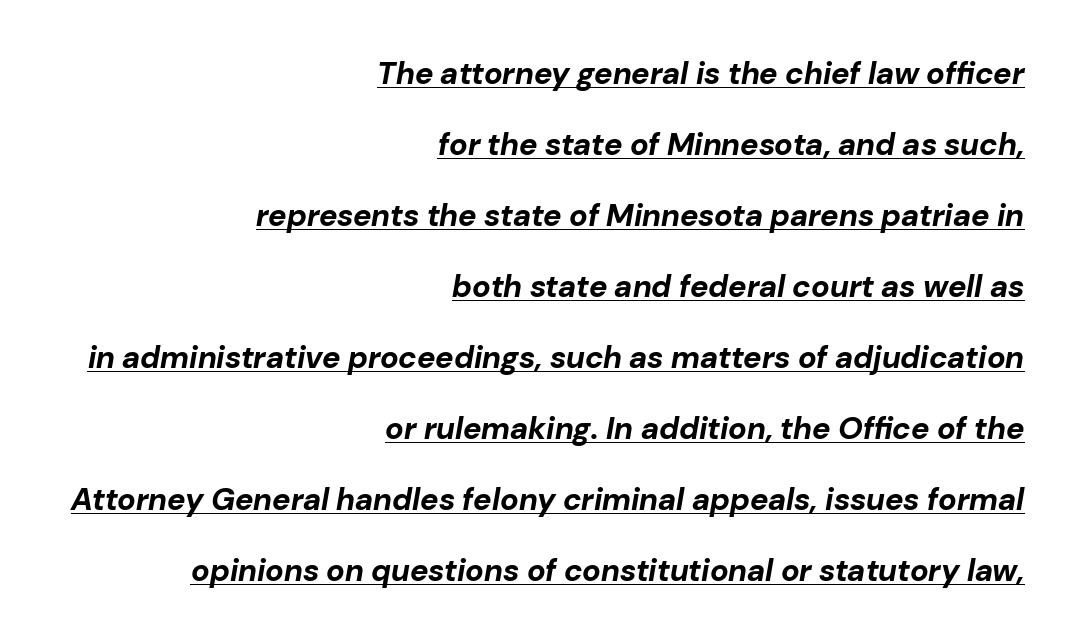
Q: Is the text bold? A: Yes.
Q: Is the text italic (slanted)? A: Yes, it leans right by about 10 degrees.
Q: Is the text underlined? A: Yes.
Q: How is the paragraph aligned? A: Right-aligned.
Q: Is the spacing between letters normal or unusually wide? A: Normal.
Q: Is the spacing between lines tight, normal or loose? A: Loose.
Q: Width (condensed, normal, or wide)? A: Normal.
Q: Stroke contrast? A: Low.
Q: x-height? A: Medium.
Q: Monospaced? A: No.
